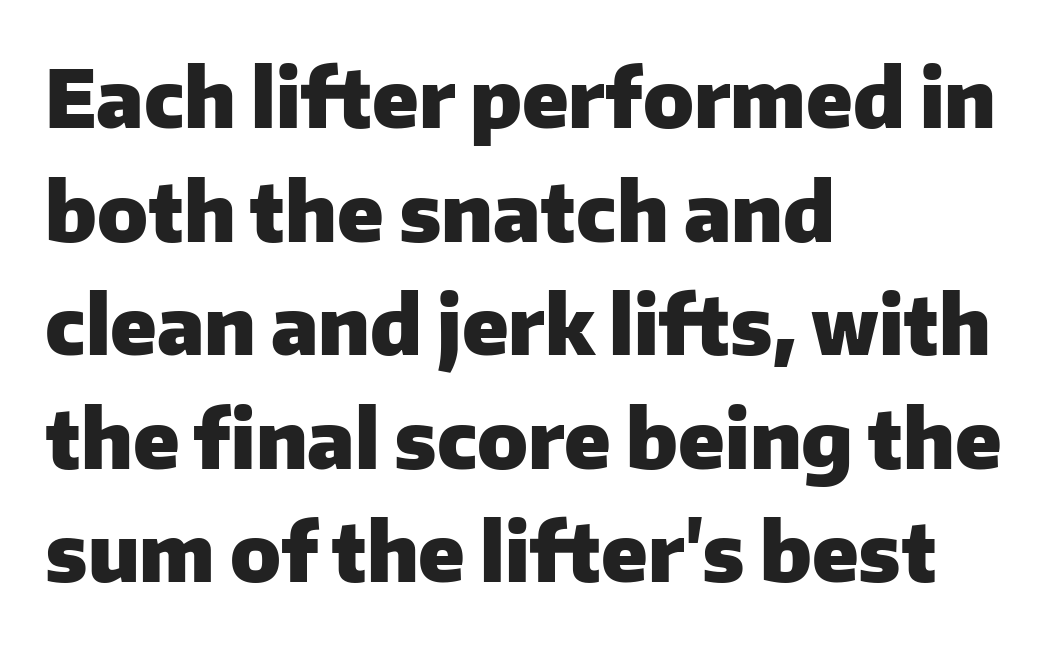
{"serif": "no", "italic": "no", "bold": "yes", "weight": "heavy", "width": "normal", "stroke_contrast": "low", "x_height": "medium", "monospaced": "no", "underline": "no", "align": "left", "line_spacing": "normal", "line_spacing_ratio": 1.42, "letter_spacing": "normal", "letter_spacing_em": 0.0, "glyph_px": 80}
